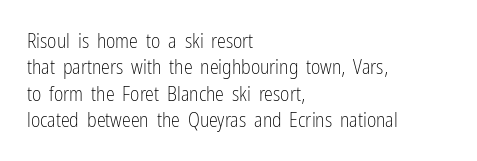
Q: Is the text bold? A: No.
Q: Is the text italic (slanted)? A: No, it is upright.
Q: Is the text underlined? A: No.
Q: How is the paragraph aligned? A: Left-aligned.
Q: Is the spacing between letters normal or unusually wide? A: Normal.
Q: Is the spacing between lines tight, normal or loose? A: Normal.
